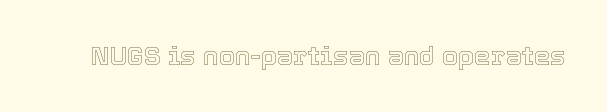
{"italic": "no", "underline": "no", "letter_spacing": "normal", "letter_spacing_em": 0.0, "glyph_px": 26}
